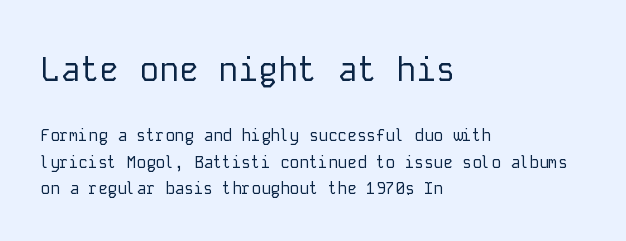
{"serif": "no", "italic": "no", "bold": "no", "weight": "regular", "width": "normal", "stroke_contrast": "low", "x_height": "medium", "monospaced": "yes", "underline": "no", "align": "left", "line_spacing": "normal", "line_spacing_ratio": 1.66, "letter_spacing": "normal", "letter_spacing_em": 0.0, "larger_block": "first", "size_ratio": 2.06, "glyph_px": 33}
